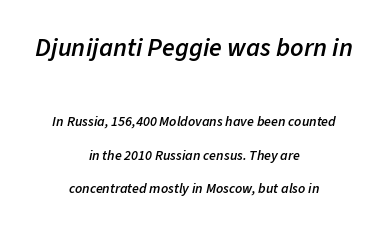
{"italic": "yes", "lean": "right", "slant_degrees": 11, "bold": "semi", "underline": "no", "align": "center", "line_spacing": "loose", "line_spacing_ratio": 2.37, "letter_spacing": "normal", "letter_spacing_em": 0.0, "larger_block": "first", "size_ratio": 1.86, "glyph_px": 26}
